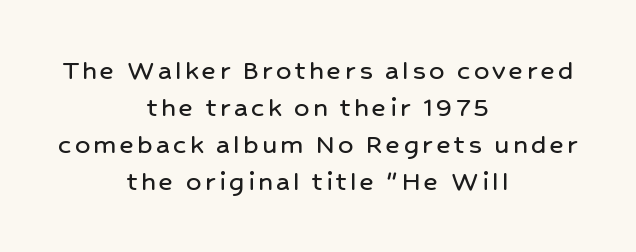
Looks like regular typesetting: each glyph gets only the width it needs. Quick note: underline off. Are there feet on the stems? There aren't — it's a sans. Is there any slant? The stems are plumb. Both edges are ragged and mirror each other, which tells us the setting is centered.
